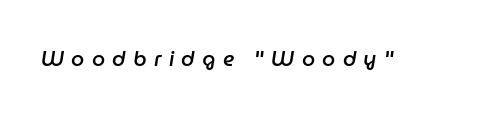
The image shows 21 px text type, italic (leaning right); set unusually wide letter spacing (+0.35 em), not underlined.
